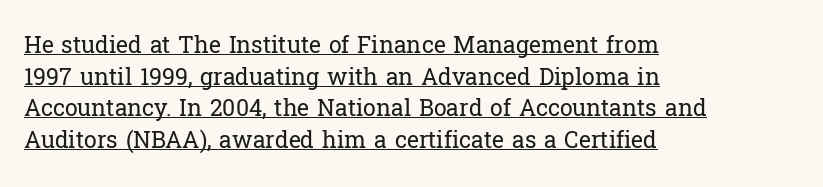
{"italic": "no", "bold": "no", "underline": "yes", "align": "left", "line_spacing": "normal", "line_spacing_ratio": 1.38, "letter_spacing": "normal", "letter_spacing_em": 0.0, "glyph_px": 23}
